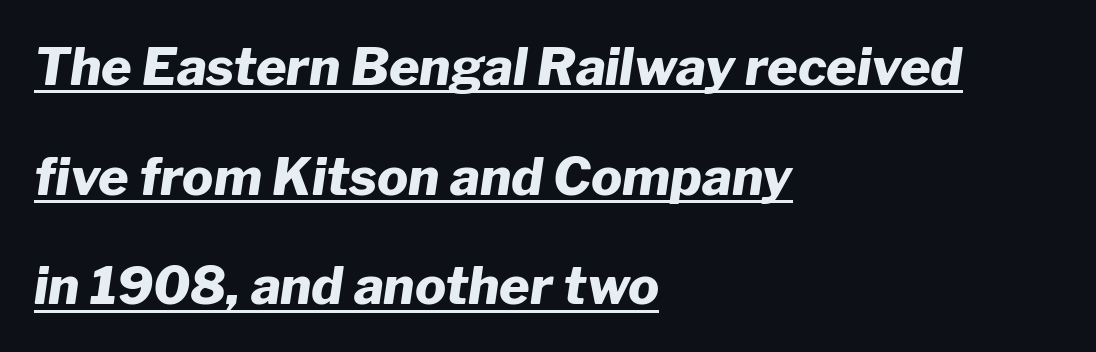
These lines stack with their left ends in a neat column. Here the designer chose a conventional face with non-uniform glyph widths. An italicized treatment has been applied to the whole sample. Caption: standard tracking, unaltered. Typographic density is high because the face is bold. Notice the wide empty band between every row — that's loose leading.
